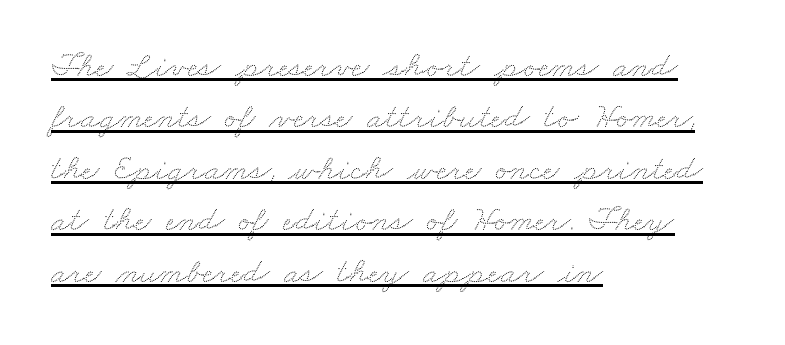
Honestly, the row spacing looks completely unremarkable. Does extra space separate the letters? No, they use regular spacing. Character widths vary here, with narrow letters taking less room than wide ones. Which margin do the lines hug? The left one — the right edge is uneven. Glance below the letters and you will spot a drawn line.
